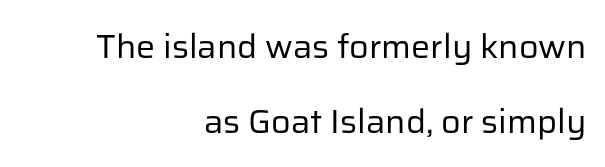
The string is rendered with underlining switched off. Horizontal alignment here is rightward, an uncommon choice for prose. This rendering employs a face without finishing strokes, i.e., a sans-serif. A typesetter would call this leading open, well beyond the default. Stem width sits at or under what a default text font uses.
